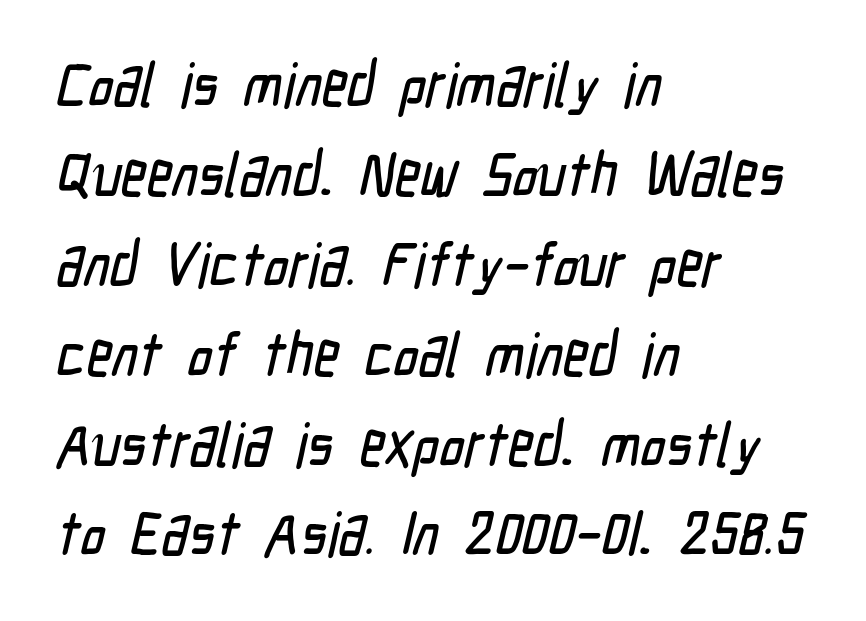
Q: Is the typeface a serif or a sans-serif typeface? A: Sans-serif.
Q: Is the text underlined? A: No.
Q: How is the paragraph aligned? A: Left-aligned.
Q: Is the spacing between letters normal or unusually wide? A: Normal.
Q: Is the spacing between lines tight, normal or loose? A: Normal.
Q: Width (condensed, normal, or wide)? A: Condensed.
Q: Stroke contrast? A: Low.
Q: x-height? A: Medium.
Q: Monospaced? A: No.
